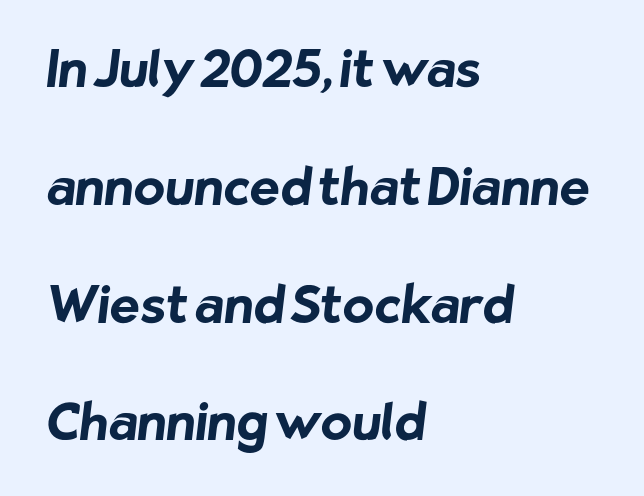
The image shows 51 px bold sans-serif type; set left-aligned, loose line spacing (2.31x), normal letter spacing, not underlined; low stroke contrast and a medium x-height.
